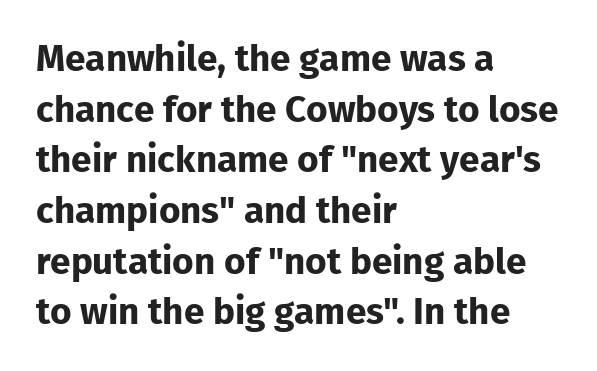
Q: Is the text bold? A: Yes.
Q: Is the text italic (slanted)? A: No, it is upright.
Q: Is the typeface a serif or a sans-serif typeface? A: Sans-serif.
Q: Is the text underlined? A: No.
Q: How is the paragraph aligned? A: Left-aligned.
Q: Is the spacing between letters normal or unusually wide? A: Normal.
Q: Is the spacing between lines tight, normal or loose? A: Normal.
Q: Width (condensed, normal, or wide)? A: Normal.
Q: Stroke contrast? A: Low.
Q: x-height? A: Medium.
Q: Monospaced? A: No.
